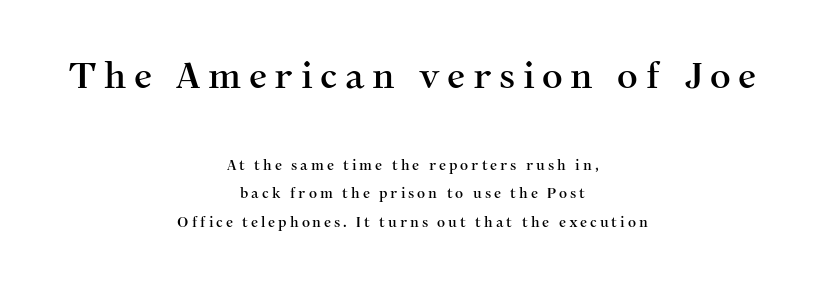
The image shows 36 px serif type, upright; set centered, loose line spacing (2.03x), unusually wide letter spacing (+0.21 em), not underlined; the first (top) block is 2.57x larger; medium stroke contrast and a medium x-height.
